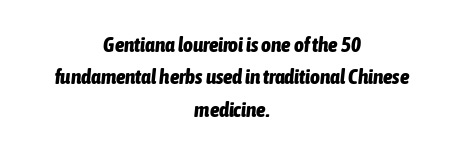
The image shows 21 px bold type, italic (leaning right); set centered, normal line spacing (1.54x), normal letter spacing, not underlined.
